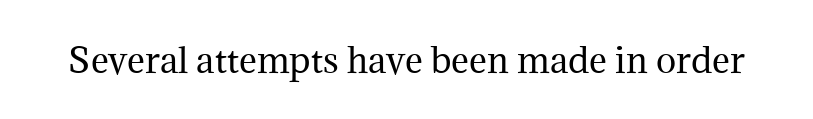
Think of a printed novel: that variable character pitch is what you see here. Classification — serif. Italic: no, the glyphs are upright roman. The weight tops out at a normal text grade. The strip under each line holds only bare page.
